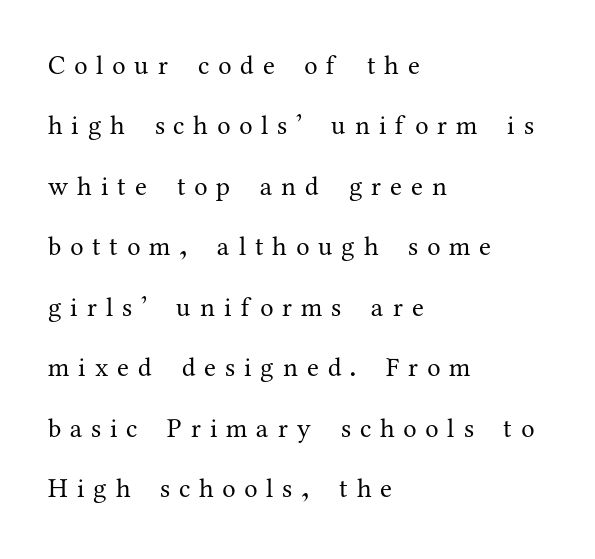
{"italic": "no", "bold": "no", "underline": "no", "align": "left", "line_spacing": "loose", "line_spacing_ratio": 2.24, "letter_spacing": "wide", "letter_spacing_em": 0.33, "glyph_px": 27}
